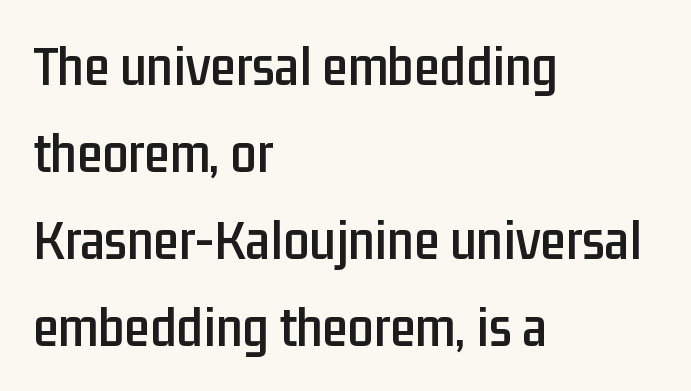
The image shows 58 px condensed sans-serif type, upright; set left-aligned, normal line spacing (1.5x), normal letter spacing, not underlined; low stroke contrast and a medium x-height.
